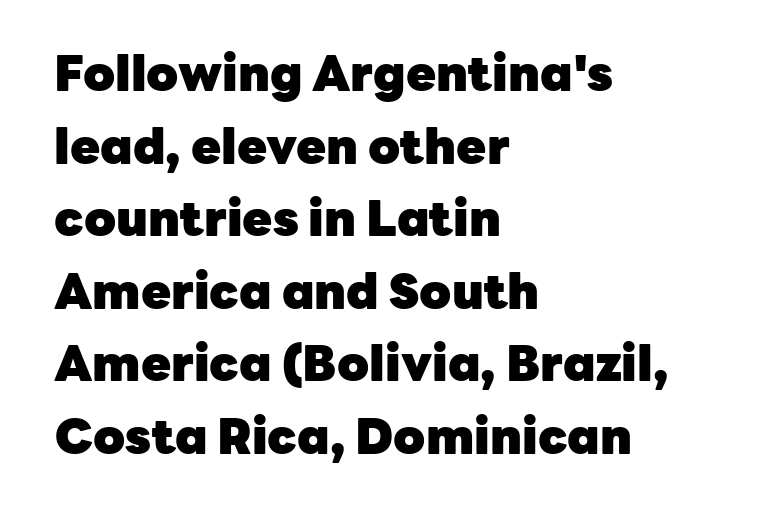
The image shows 49 px heavy sans-serif type, upright; set left-aligned, normal line spacing (1.48x), normal letter spacing, not underlined; low stroke contrast and a medium x-height.
